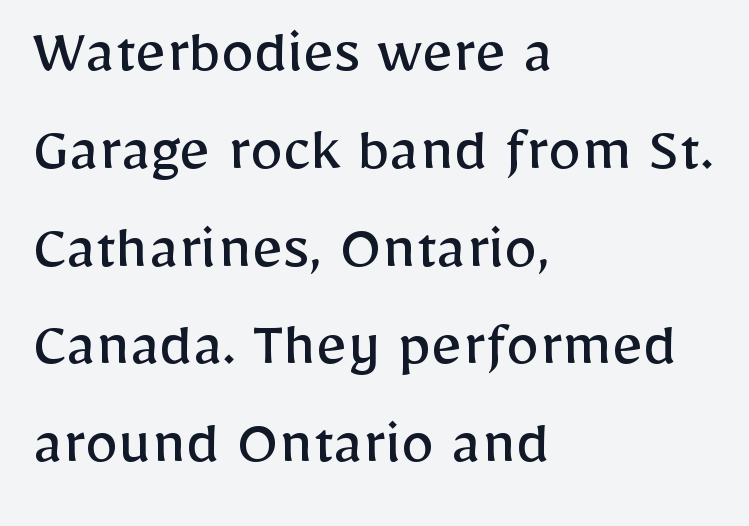
The image shows 67 px regular-weight sans-serif type, upright; set left-aligned, normal line spacing (1.46x), normal letter spacing, not underlined; low stroke contrast and a medium x-height.
